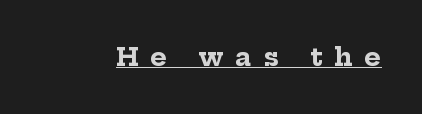
Q: Is the text bold? A: Yes.
Q: Is the text italic (slanted)? A: No, it is upright.
Q: Is the text underlined? A: Yes.
Q: Is the spacing between letters normal or unusually wide? A: Unusually wide.
